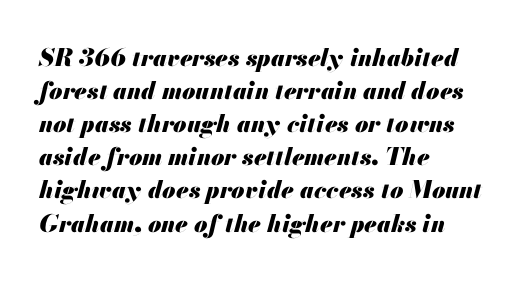
{"italic": "yes", "lean": "right", "slant_degrees": 13, "bold": "yes", "underline": "no", "align": "left", "line_spacing": "normal", "line_spacing_ratio": 1.38, "letter_spacing": "normal", "letter_spacing_em": 0.0, "glyph_px": 24}
